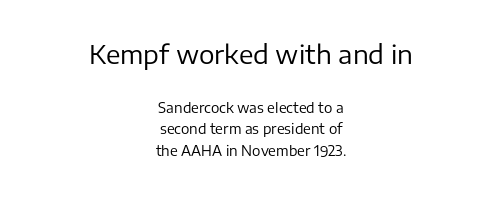
The image shows 26 px text type, upright; set centered, normal line spacing (1.54x), normal letter spacing, not underlined; the first (top) block is 1.86x larger.
